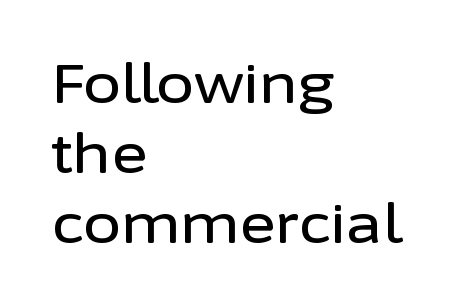
Words float on clear page, feet unadorned. Does the leading feel generous? No, just average. A sans-serif font was chosen for this passage. Unlike italic type, these characters show no tilt at all.
